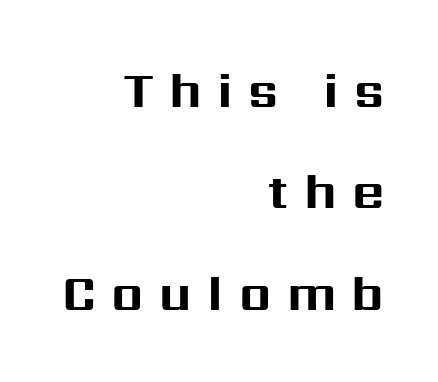
Q: Is the text bold? A: Yes.
Q: Is the text italic (slanted)? A: No, it is upright.
Q: Is the typeface a serif or a sans-serif typeface? A: Sans-serif.
Q: Is the text underlined? A: No.
Q: How is the paragraph aligned? A: Right-aligned.
Q: Is the spacing between letters normal or unusually wide? A: Unusually wide.
Q: Is the spacing between lines tight, normal or loose? A: Loose.
Q: Width (condensed, normal, or wide)? A: Normal.
Q: Stroke contrast? A: Medium.
Q: x-height? A: Medium.
Q: Monospaced? A: No.
